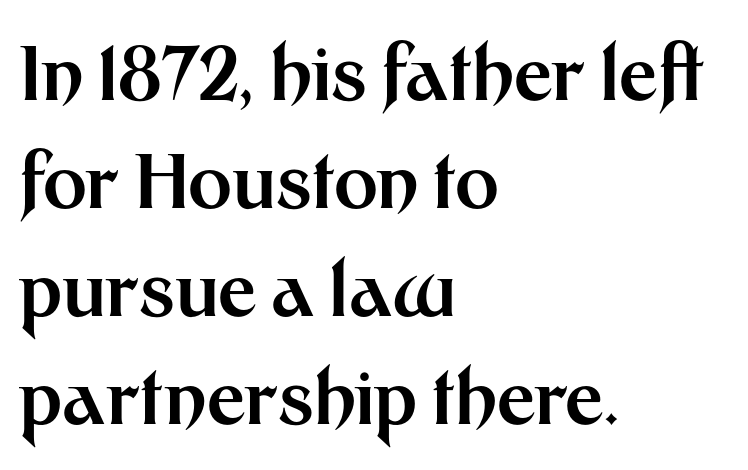
In terms of leading, this rendering sits right in the middle. Nothing unusual about the tracking: characters are spaced as the font intends. A classic flush-left, rag-right setting is used for this passage. Grotesque or geometric, the face here clearly has no serifs. Beneath every word, the page is bare.
